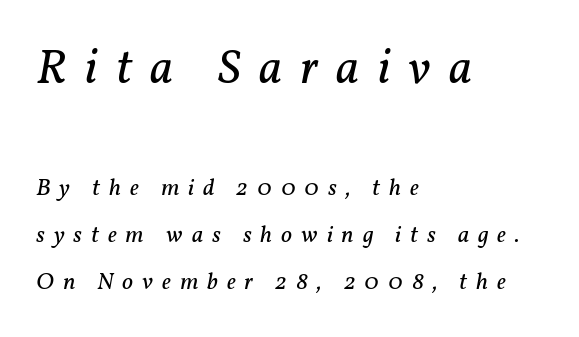
Typesetter's note — upper block bumped up in size, lower block left smaller. Old-style or modern, the face here clearly has serifs. Each letter keeps its own natural width here, so spacing adapts to shape. The line-height multiplier appears high, well above default. The passage shown has open, widely tracked lettering throughout. An italicized treatment has been applied to the whole sample.
